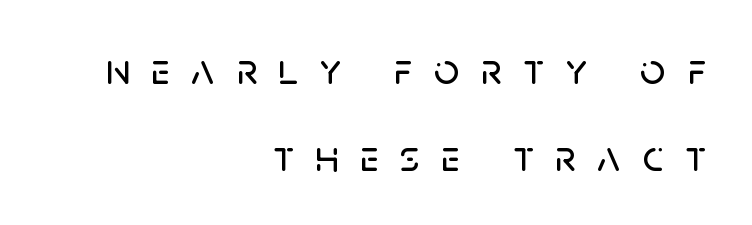
The glyphs in this specimen are sans serif. Line endings align vertically; line beginnings do not. No word sits above an underline. Every character sits straight up, as roman type does. This sample has the flowing, uneven cadence of proportional lettering.
